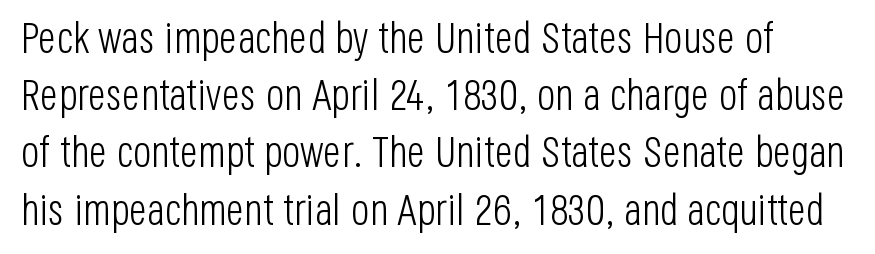
Q: Is the text bold? A: No.
Q: Is the text italic (slanted)? A: No, it is upright.
Q: Is the typeface a serif or a sans-serif typeface? A: Sans-serif.
Q: Is the text underlined? A: No.
Q: Is the spacing between letters normal or unusually wide? A: Normal.
Q: Is the spacing between lines tight, normal or loose? A: Normal.
Q: Width (condensed, normal, or wide)? A: Condensed.
Q: Stroke contrast? A: Low.
Q: x-height? A: Large.
Q: Monospaced? A: No.
